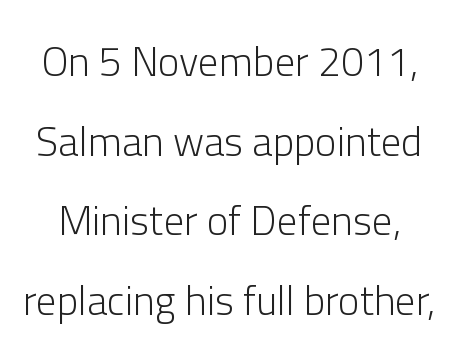
This reads as an unemphasized weight, regular at the heaviest. The font's upright variant was chosen for this text. Honestly, there is no underline to notice here at all. Inter-character spacing is left at the font's built-in metrics.
